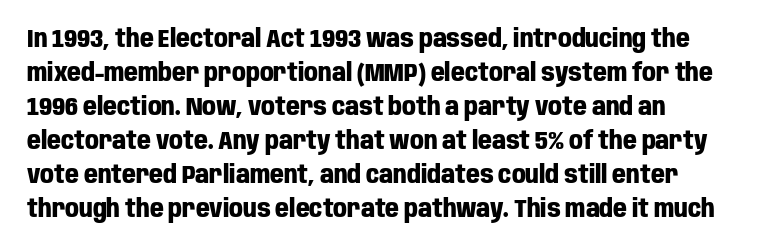
The passage shown stacks its lines at a standard gap. These lines keep a tight, regular rhythm from letter to letter. Descenders hang freely into open space. The sample has been set heavy, in full bold. Leftover space on each line is placed entirely after the last word. Nope, not italic — everything's standing straight.
